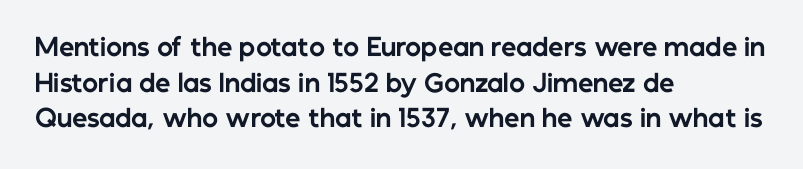
Its strokes are broad and dark, the hallmark of bold type. Short and long lines alike share a common starting point at left. Reading down the column, the eye jumps a familiar distance to each next line. Bare-footed words on every line.
